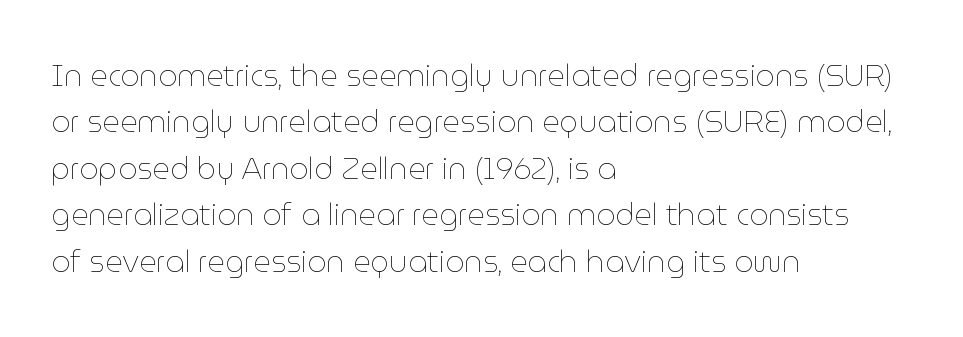
The image shows 30 px thin type, upright; set left-aligned, normal line spacing (1.55x), normal letter spacing, not underlined; low stroke contrast and a medium x-height.
